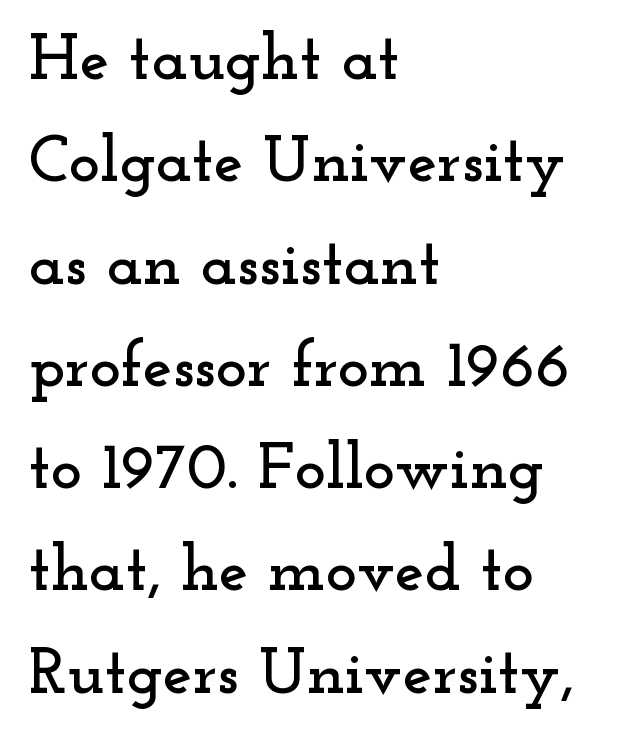
Q: Is the text italic (slanted)? A: No, it is upright.
Q: Is the typeface a serif or a sans-serif typeface? A: Serif.
Q: Is the text underlined? A: No.
Q: How is the paragraph aligned? A: Left-aligned.
Q: Is the spacing between letters normal or unusually wide? A: Normal.
Q: Is the spacing between lines tight, normal or loose? A: Normal.
Q: Width (condensed, normal, or wide)? A: Wide.
Q: Stroke contrast? A: Low.
Q: x-height? A: Small.
Q: Monospaced? A: No.
